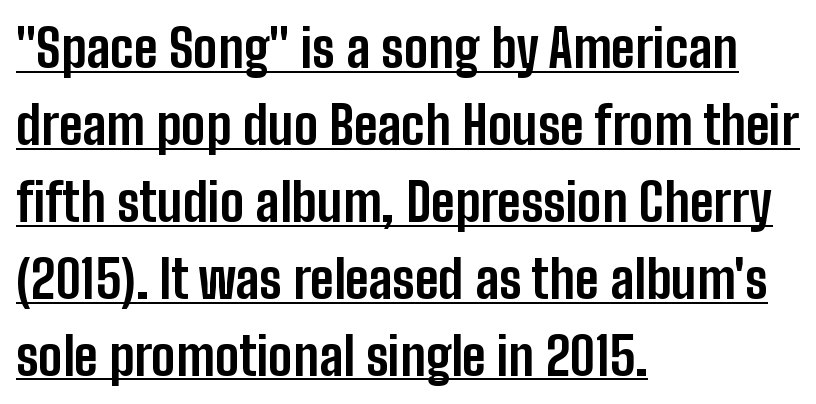
The letters stand straight up with perfectly vertical stems. Character widths vary here, with narrow letters taking less room than wide ones. Glyph-to-glyph distance matches everyday printed text. Leading matches the norm, producing a regular column. One-word summary of the alignment: left. Does a line run under the words? Yes, clearly.
